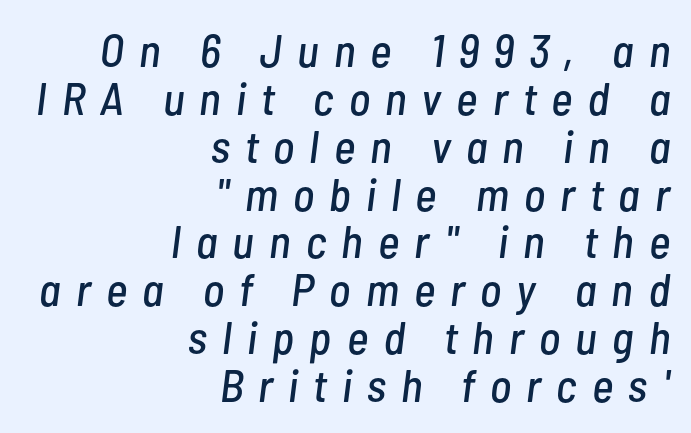
Q: Is the text italic (slanted)? A: Yes, it leans right by about 7 degrees.
Q: Is the text underlined? A: No.
Q: How is the paragraph aligned? A: Right-aligned.
Q: Is the spacing between letters normal or unusually wide? A: Unusually wide.
Q: Is the spacing between lines tight, normal or loose? A: Tight.
Q: Width (condensed, normal, or wide)? A: Condensed.
Q: Stroke contrast? A: Low.
Q: x-height? A: Medium.
Q: Monospaced? A: No.
